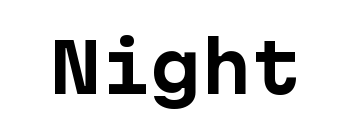
The specimen reads as upright at a glance. To sum up the face: it is a sans, with no serifs. The typesetting leans heavy: a genuine bold. The glyphs are unaccompanied by any horizontal stroke below them. The gaps between neighbouring characters are ordinary and unremarkable.
